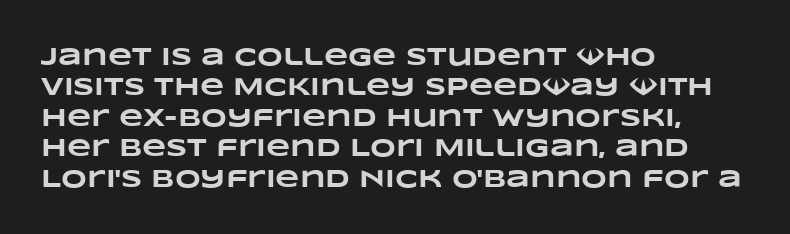
{"bold": "yes", "underline": "no", "align": "left", "line_spacing_ratio": 1.22, "letter_spacing": "normal", "letter_spacing_em": 0.0, "glyph_px": 25}
